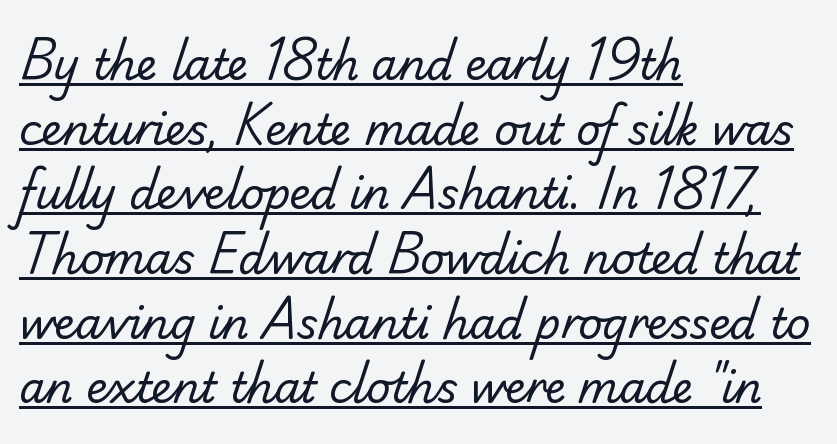
The image shows 42 px regular-weight sans-serif type; set left-aligned, normal line spacing (1.54x), normal letter spacing, underlined; low stroke contrast and a small x-height.
